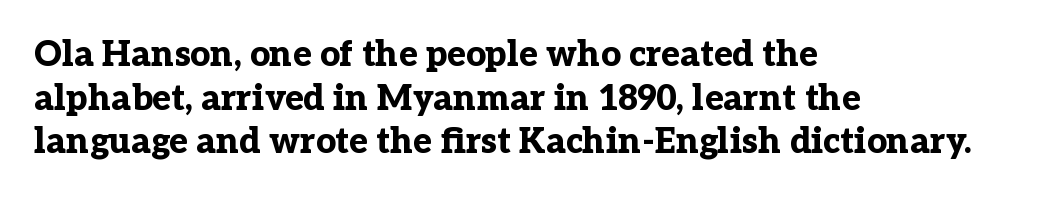
Baseline-to-baseline distance is the conventional proportion of letter height. Look at the tracking — it's just the regular setting, nothing added. Do the characters align in a grid? No, the font is proportional. In terms of weight, the rendering is a true, heavy bold. Left-aligned paragraph, ragged on the right. What kind of face is this? One with serifs.
